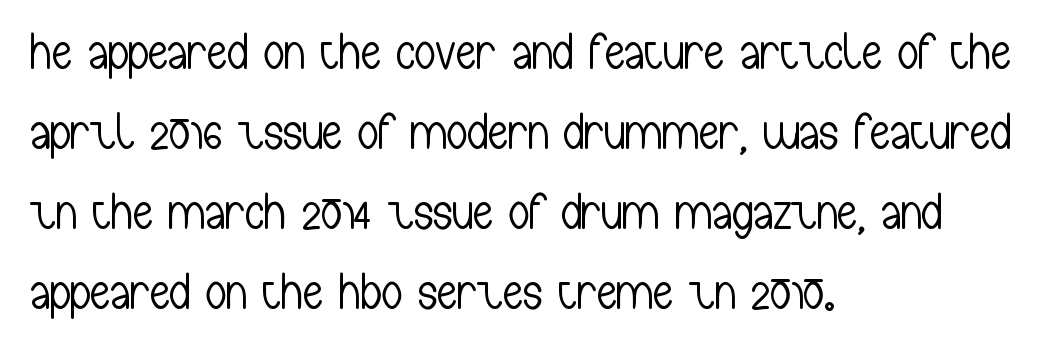
The image shows 51 px light, condensed sans-serif type, upright; set left-aligned, normal line spacing (1.57x), normal letter spacing, not underlined; low stroke contrast and a medium x-height.
